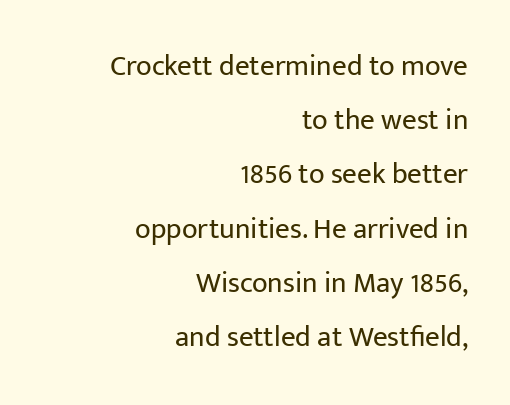
The paragraph shown leans on its right margin. The axis of the letterforms is exactly vertical. Spacing between characters is what you'd get straight out of the box. These glyphs show unthickened strokes, regular width or finer. You could not count columns in this text — the font is proportionally spaced. The font family rendered here belongs to the sans-serif group.
